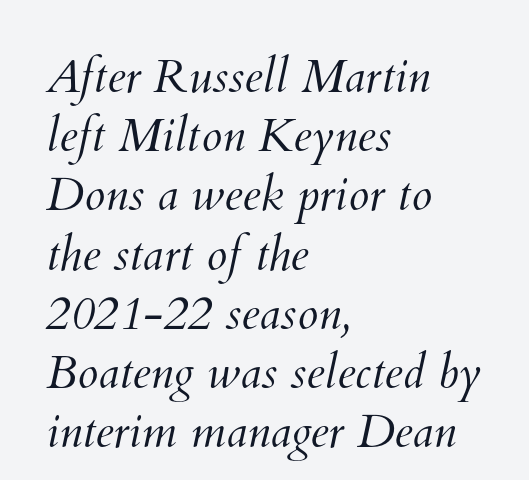
Weight: regular or lighter. Letter spacing: default. The passage shown is not underscored anywhere. Normally led — the rows are evenly, conventionally spaced. Varying glyph widths throughout — classic text-font behaviour. The paragraph has a hard left edge and a soft right edge.
